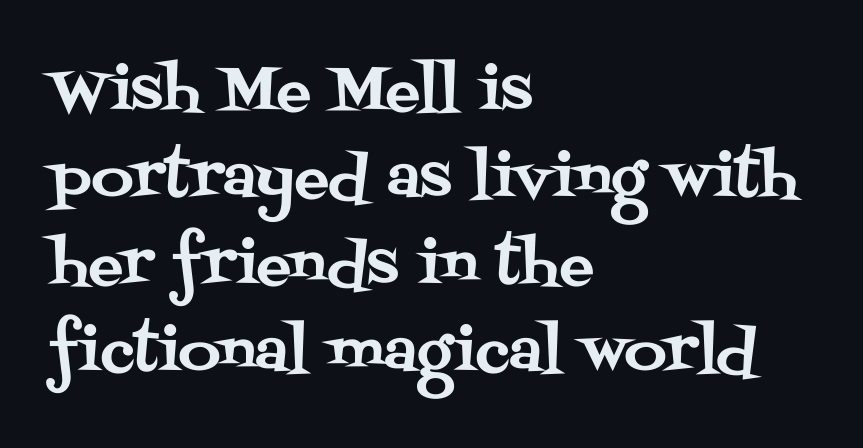
Q: Is the text italic (slanted)? A: No, it is upright.
Q: Is the typeface a serif or a sans-serif typeface? A: Serif.
Q: Is the text underlined? A: No.
Q: How is the paragraph aligned? A: Left-aligned.
Q: Is the spacing between letters normal or unusually wide? A: Normal.
Q: Is the spacing between lines tight, normal or loose? A: Normal.
Q: Width (condensed, normal, or wide)? A: Normal.
Q: Stroke contrast? A: Medium.
Q: x-height? A: Large.
Q: Monospaced? A: No.
